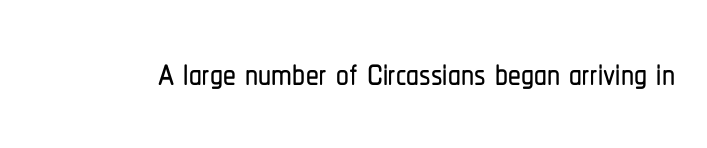
{"serif": "no", "italic": "no", "width": "condensed", "stroke_contrast": "low", "x_height": "medium", "monospaced": "no", "underline": "no", "letter_spacing": "normal", "letter_spacing_em": 0.0, "glyph_px": 51}
